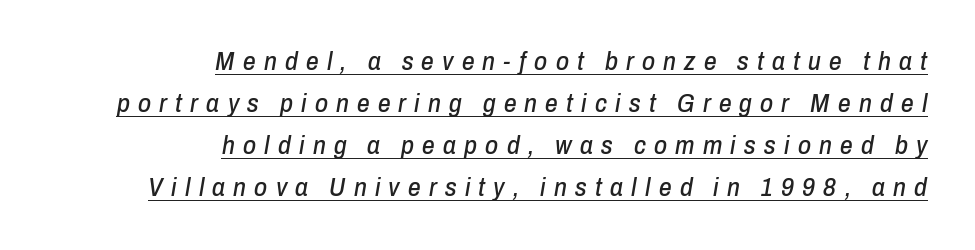
Substantial extra tracking has been applied to these lines. Honestly, the row spacing looks completely unremarkable. This sample carries an underscore along the baseline area. All the whitespace from short lines collects on the left. Would a proofreader flag this as italicized? Yes.
